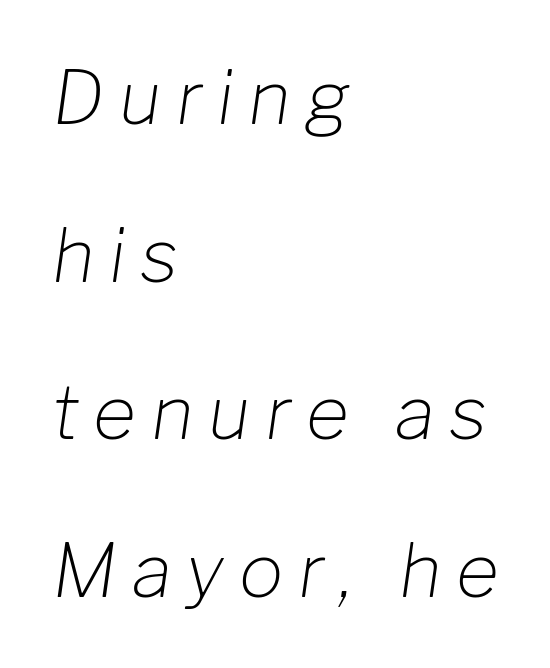
The image shows 74 px light type, italic (leaning right); set left-aligned, loose line spacing (2.13x), unusually wide letter spacing (+0.2 em), not underlined; low stroke contrast and a medium x-height.
